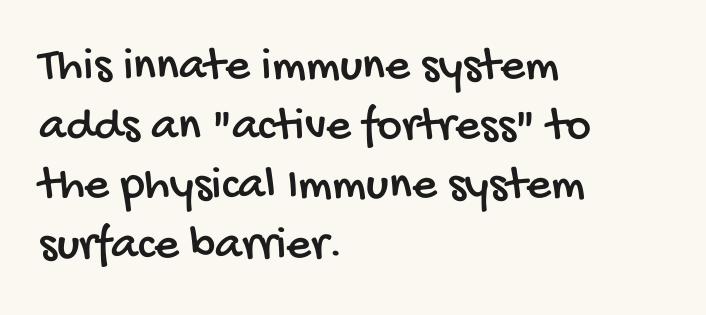
A typesetter would label this face a sans. Note the varied advance widths — an 'i' is clearly narrower than an 'm'. Bare-footed words on every line. Line beginnings align vertically; line endings do not.
